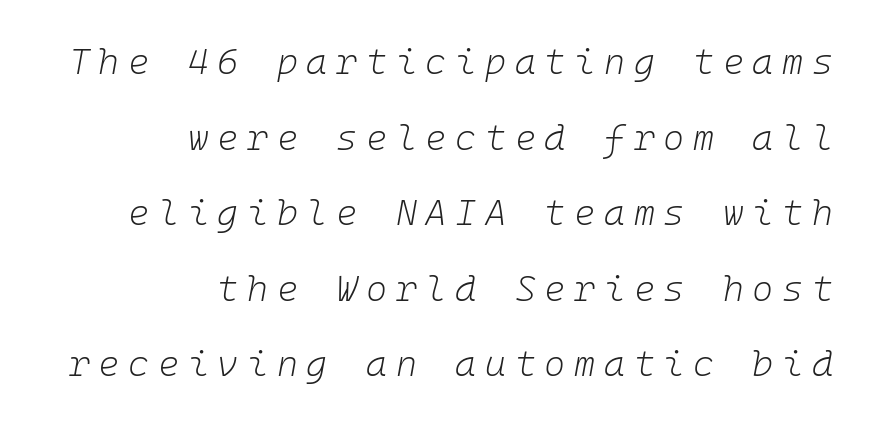
Q: Is the text bold? A: No.
Q: Is the text italic (slanted)? A: Yes, it leans right by about 10 degrees.
Q: Is the text underlined? A: No.
Q: How is the paragraph aligned? A: Right-aligned.
Q: Is the spacing between letters normal or unusually wide? A: Unusually wide.
Q: Is the spacing between lines tight, normal or loose? A: Loose.
Q: Width (condensed, normal, or wide)? A: Normal.
Q: Stroke contrast? A: Low.
Q: x-height? A: Medium.
Q: Monospaced? A: Yes.
